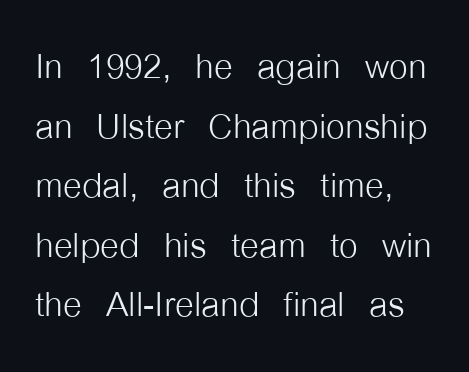
The image shows 48 px light, condensed sans-serif type, upright; set left-aligned, line spacing 1.24x, normal letter spacing, not underlined; low stroke contrast and a medium x-height.
